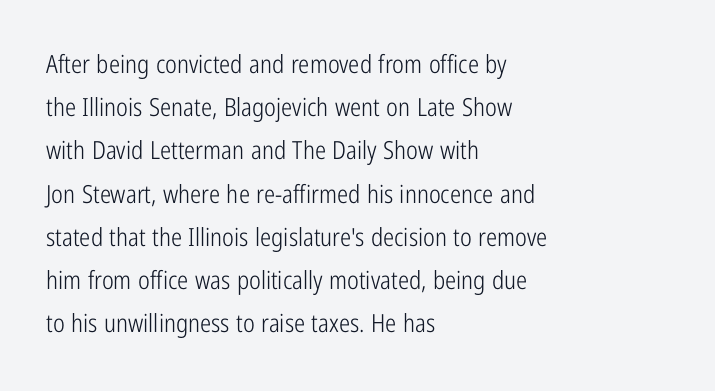
{"italic": "no", "bold": "no", "underline": "no", "align": "left", "line_spacing_ratio": 1.73, "letter_spacing": "normal", "letter_spacing_em": 0.0, "glyph_px": 25}
